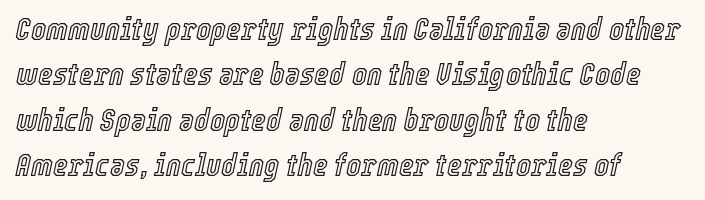
{"italic": "yes", "lean": "right", "slant_degrees": 12, "width": "condensed", "x_height": "medium", "monospaced": "no", "underline": "no", "align": "left", "line_spacing": "normal", "line_spacing_ratio": 1.42, "letter_spacing": "normal", "letter_spacing_em": 0.0, "glyph_px": 32}
